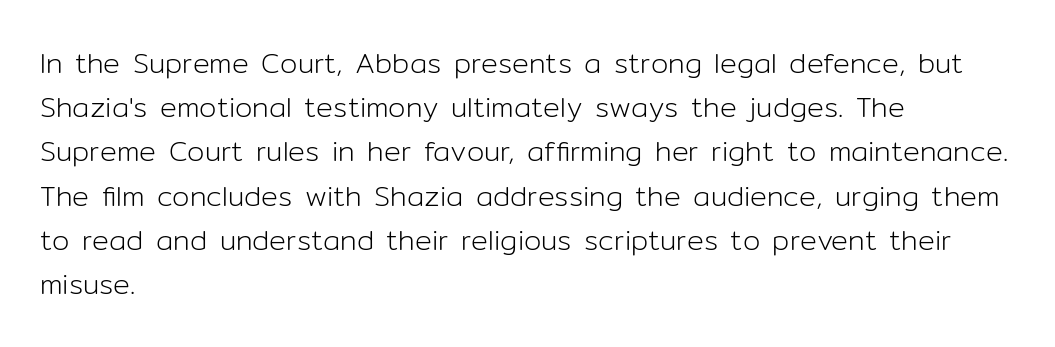
The image shows 28 px light sans-serif type, upright; set left-aligned, normal line spacing (1.58x), normal letter spacing, not underlined; low stroke contrast and a medium x-height.
